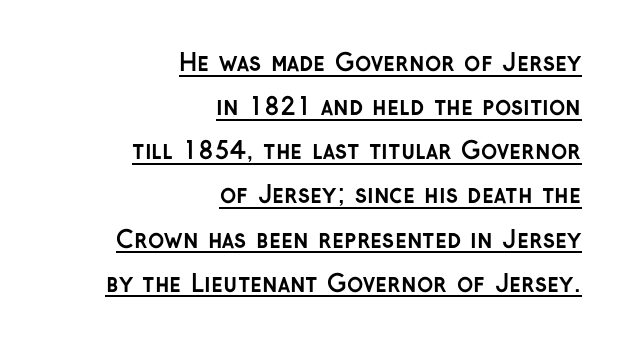
Q: Is the text bold? A: Yes.
Q: Is the text italic (slanted)? A: No, it is upright.
Q: Is the text underlined? A: Yes.
Q: How is the paragraph aligned? A: Right-aligned.
Q: Is the spacing between letters normal or unusually wide? A: Normal.
